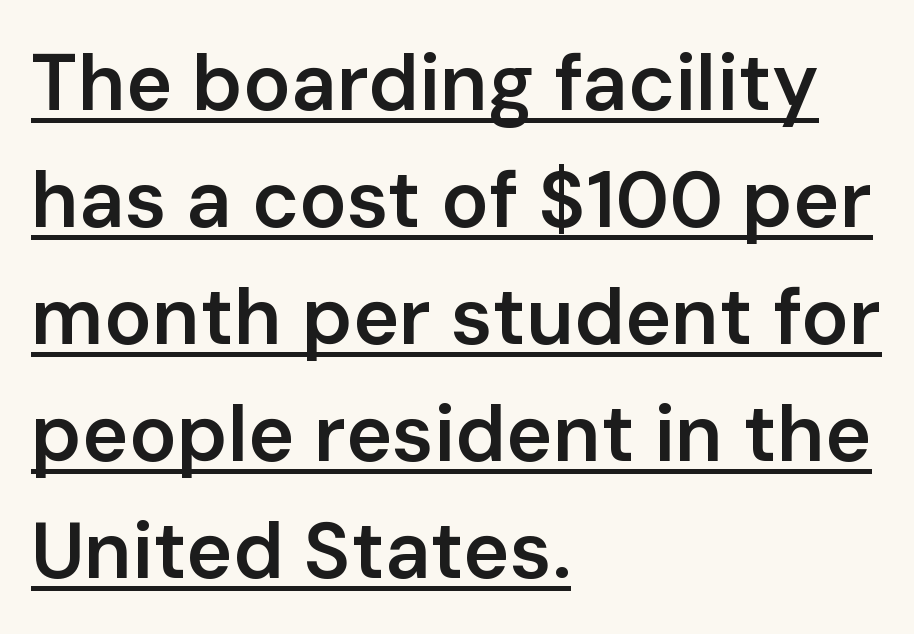
The image shows 79 px semibold sans-serif type, upright; set left-aligned, normal line spacing (1.48x), normal letter spacing, underlined; low stroke contrast and a medium x-height.
